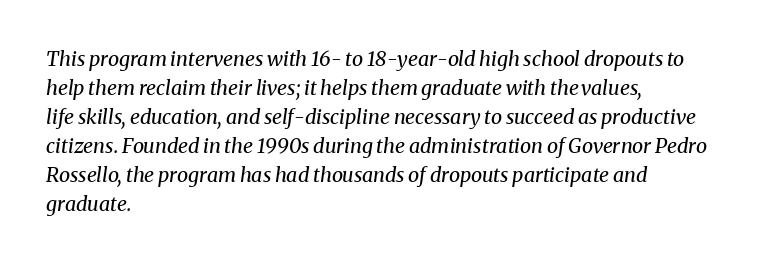
{"italic": "yes", "lean": "right", "slant_degrees": 8, "bold": "no", "underline": "no", "align": "left", "line_spacing": "normal", "line_spacing_ratio": 1.45, "letter_spacing": "normal", "letter_spacing_em": 0.0, "glyph_px": 20}
